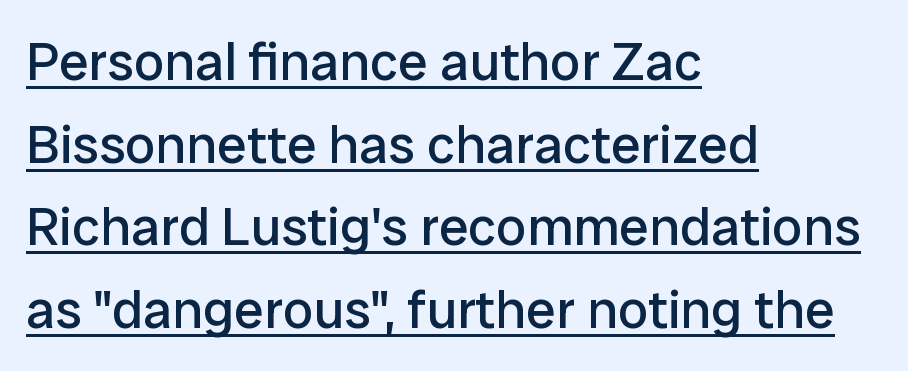
The image shows 54 px regular-weight sans-serif type, upright; set left-aligned, normal line spacing (1.53x), normal letter spacing, underlined; low stroke contrast and a medium x-height.
